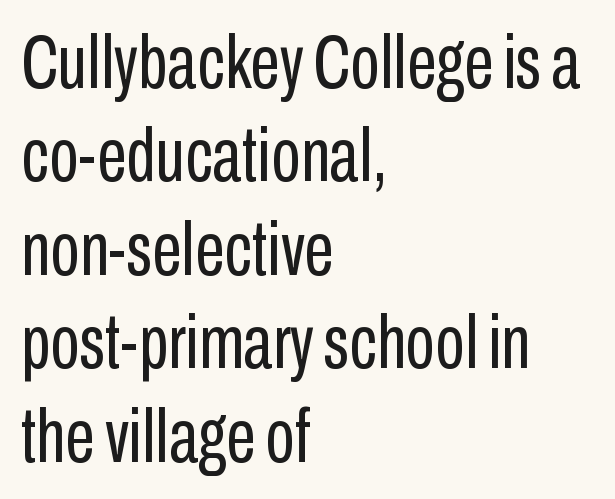
Q: Is the text bold? A: No.
Q: Is the text italic (slanted)? A: No, it is upright.
Q: Is the typeface a serif or a sans-serif typeface? A: Sans-serif.
Q: Is the text underlined? A: No.
Q: How is the paragraph aligned? A: Left-aligned.
Q: Is the spacing between letters normal or unusually wide? A: Normal.
Q: Width (condensed, normal, or wide)? A: Condensed.
Q: Stroke contrast? A: Low.
Q: x-height? A: Medium.
Q: Monospaced? A: No.
